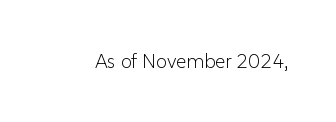
{"italic": "no", "bold": "no", "underline": "no", "letter_spacing": "normal", "letter_spacing_em": 0.0, "glyph_px": 20}
